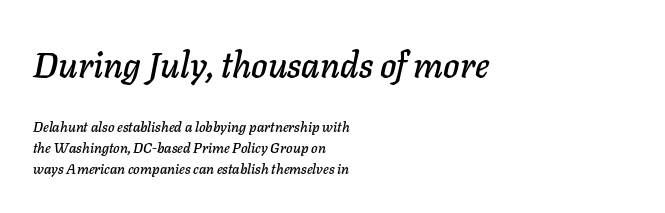
{"italic": "yes", "lean": "right", "slant_degrees": 11, "width": "normal", "stroke_contrast": "low", "x_height": "medium", "monospaced": "no", "underline": "no", "align": "left", "line_spacing": "normal", "line_spacing_ratio": 1.51, "letter_spacing": "normal", "letter_spacing_em": 0.0, "larger_block": "first", "size_ratio": 2.5, "glyph_px": 35}
